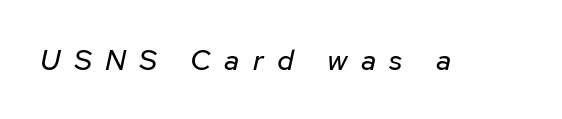
{"italic": "yes", "lean": "right", "slant_degrees": 12, "bold": "no", "weight": "regular", "width": "normal", "stroke_contrast": "low", "x_height": "medium", "monospaced": "no", "underline": "no", "letter_spacing": "wide", "letter_spacing_em": 0.46, "glyph_px": 29}
